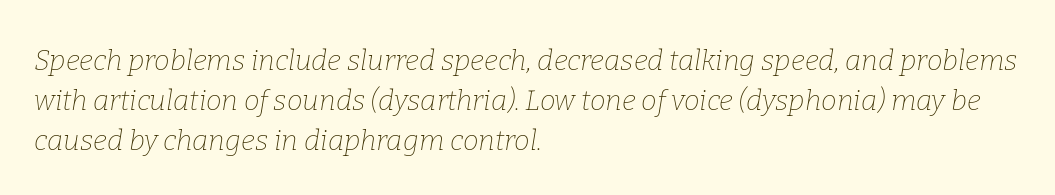
This sample uses plain, unmodified letter spacing. Leading matches the norm, producing a regular column. The strokes are not fattened; the text isn't bold. The passage shown is typed in a proportional face where columns would drift. It's the slanting kind of type. Unmarked baselines from the first word to the last.
